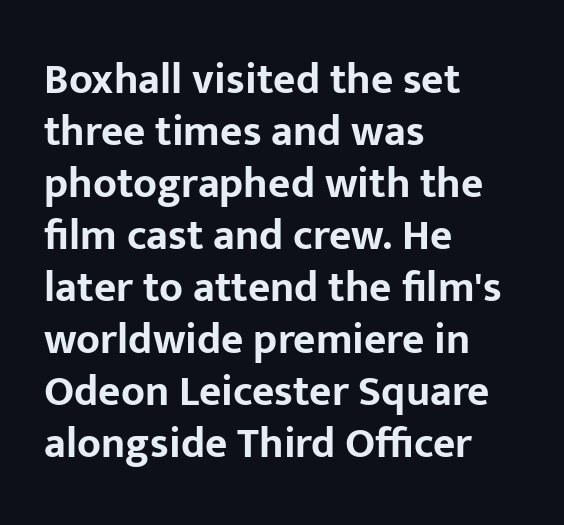
{"serif": "no", "italic": "no", "bold": "yes", "weight": "bold", "width": "normal", "stroke_contrast": "low", "x_height": "medium", "monospaced": "no", "underline": "no", "align": "left", "line_spacing_ratio": 1.21, "letter_spacing": "normal", "letter_spacing_em": 0.0, "glyph_px": 43}
